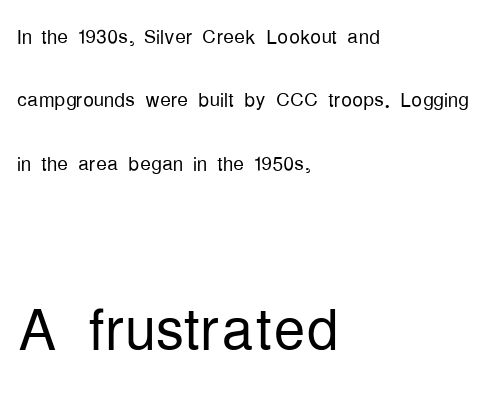
The image shows 80 px light, condensed sans-serif type, upright; set left-aligned, loose line spacing (2.35x), normal letter spacing, not underlined; the second (bottom) block is 2.96x larger; low stroke contrast and a medium x-height.
